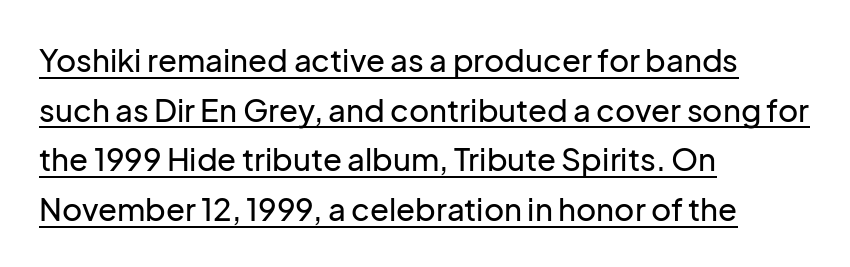
The image shows 31 px sans-serif type, upright; set left-aligned, normal line spacing (1.6x), normal letter spacing, underlined; low stroke contrast and a medium x-height.
